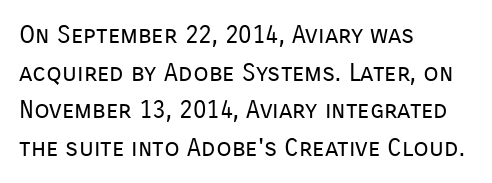
The face used here is rendered with its standard letterfit. Just letters on the line, the space beneath them empty. Caption: face not bold, strokes unweighted. Line spacing here is normal.
